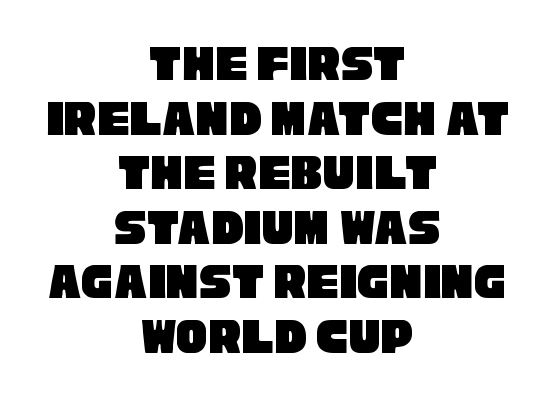
{"serif": "no", "width": "condensed", "stroke_contrast": "low", "x_height": "large", "monospaced": "no", "underline": "no", "align": "center", "line_spacing": "tight", "line_spacing_ratio": 1.03, "letter_spacing": "normal", "letter_spacing_em": 0.0, "glyph_px": 53}
